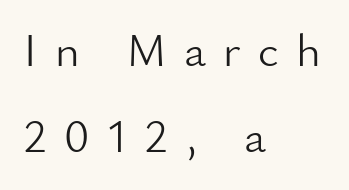
The face used here is proportionally spaced, like ordinary book or web type. In CSS terms this would be text-align: left. Look at the tracking — it's clearly loosened, letters drifting apart. The gap between lines stays unmarked.
